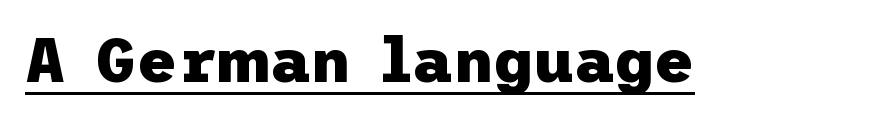
{"serif": "no", "italic": "no", "bold": "yes", "weight": "heavy", "width": "normal", "stroke_contrast": "low", "x_height": "medium", "underline": "yes", "letter_spacing": "normal", "letter_spacing_em": 0.0, "glyph_px": 62}
